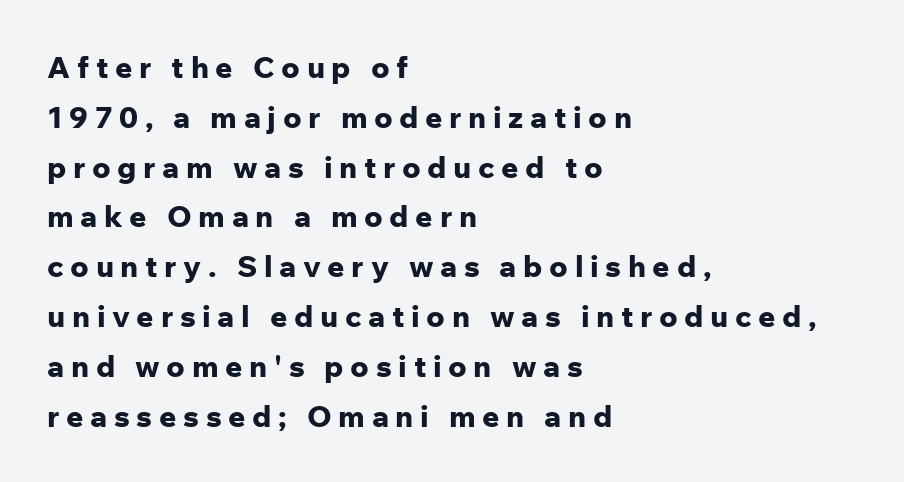
The image shows 30 px bold sans-serif type, upright; set left-aligned, normal line spacing (1.66x), unusually wide letter spacing (+0.22 em), not underlined; low stroke contrast and a medium x-height.
